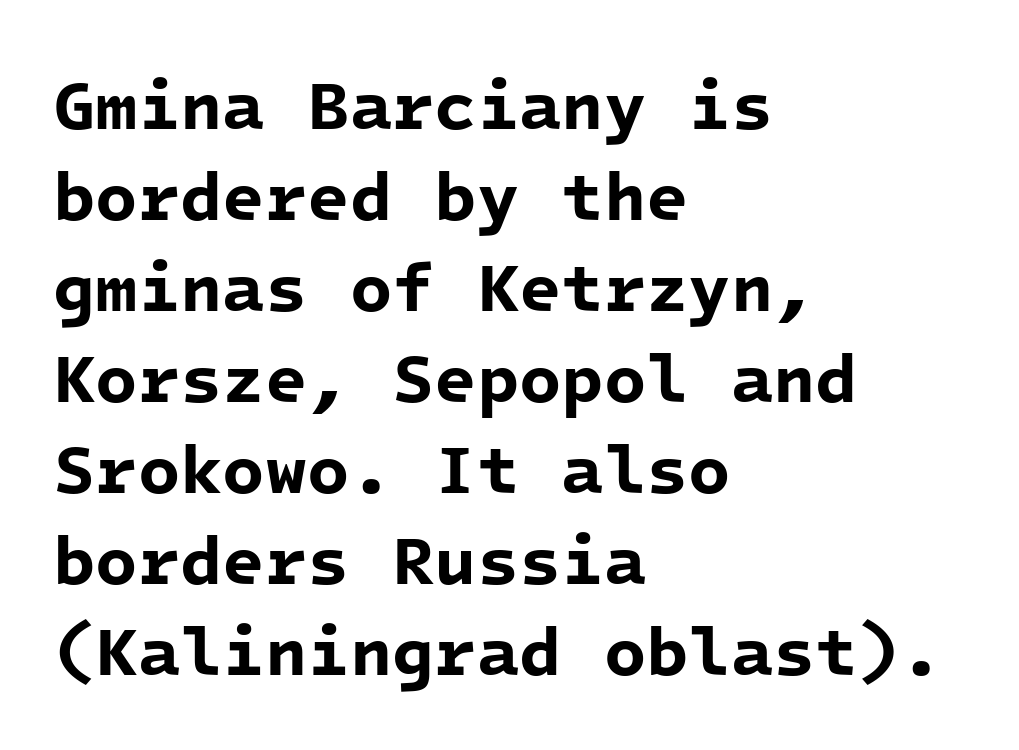
The image shows 69 px bold sans-serif type, monospaced; set left-aligned, normal line spacing (1.32x), normal letter spacing, not underlined; low stroke contrast and a medium x-height.
